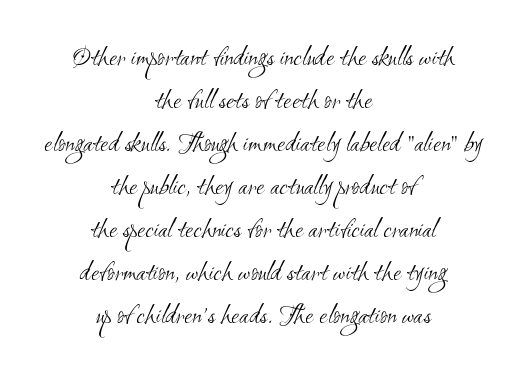
These lines are rendered in a variable-pitch font. Characters follow at the spacing the type designer built in. The words here are not underlined. No extra ink here — the face is not bold.
